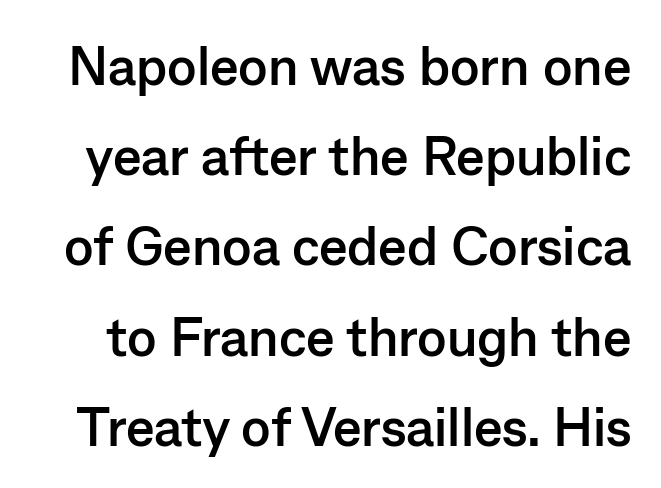
{"serif": "no", "italic": "no", "bold": "yes", "weight": "semibold", "width": "normal", "stroke_contrast": "low", "x_height": "medium", "monospaced": "no", "underline": "no", "line_spacing": "normal", "line_spacing_ratio": 1.67, "letter_spacing": "normal", "letter_spacing_em": 0.0, "glyph_px": 54}
